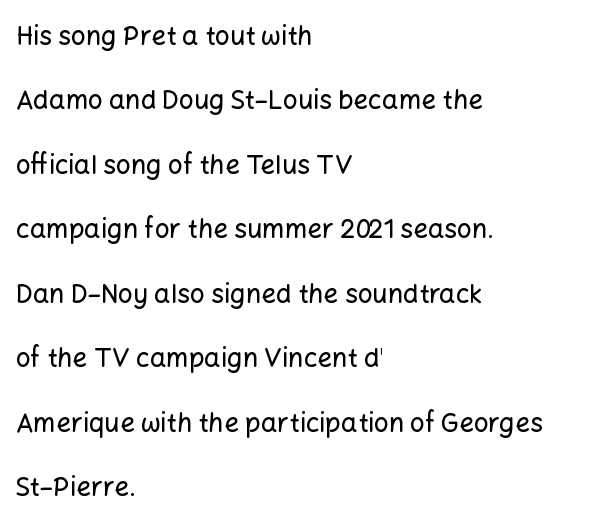
Q: Is the text italic (slanted)? A: No, it is upright.
Q: Is the text underlined? A: No.
Q: How is the paragraph aligned? A: Left-aligned.
Q: Is the spacing between letters normal or unusually wide? A: Normal.
Q: Is the spacing between lines tight, normal or loose? A: Loose.
